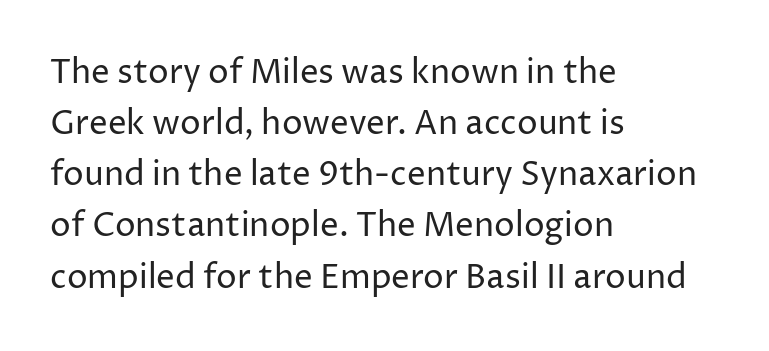
{"serif": "no", "italic": "no", "bold": "no", "weight": "regular", "width": "normal", "stroke_contrast": "low", "x_height": "medium", "monospaced": "no", "underline": "no", "align": "left", "line_spacing": "normal", "line_spacing_ratio": 1.55, "letter_spacing": "normal", "letter_spacing_em": 0.0, "glyph_px": 33}
